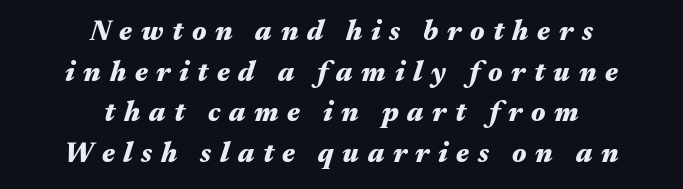
{"italic": "yes", "lean": "right", "slant_degrees": 17, "bold": "yes", "weight": "heavy", "width": "wide", "stroke_contrast": "medium", "x_height": "medium", "monospaced": "no", "underline": "no", "align": "center", "line_spacing": "normal", "line_spacing_ratio": 1.45, "letter_spacing": "wide", "letter_spacing_em": 0.31, "glyph_px": 28}
